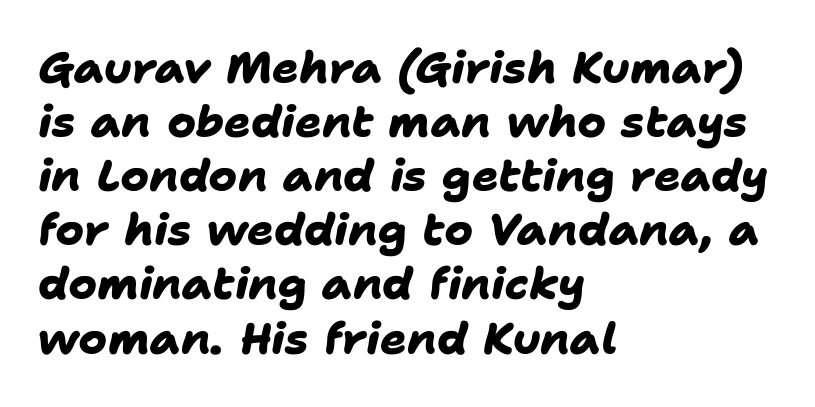
Where is the straight margin? On the left. These lines are rendered in a variable-pitch font. The letters carry no serifs — their stems end cleanly without finishing strokes. Nobody touched the tracking dial on this one.
